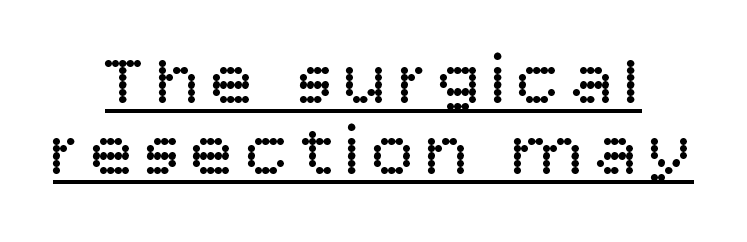
Check where the strokes stop: nothing finishes them off — pure sans. Honestly, the rows look squashed on top of each other. Descenders here cross a horizontal rule under the line. The rendering uses natural spacing where letterforms have individual widths. Caption: face not bold, strokes unweighted.
